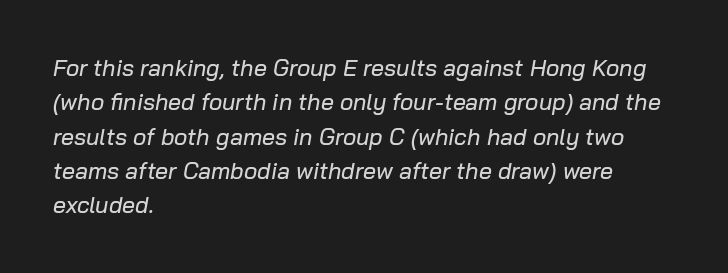
Each row of text sits above clean, open space. Compared with typical paragraphs, the rows here are spaced about the same. An italicized treatment has been applied to the whole sample. In CSS terms this would be text-align: left.
